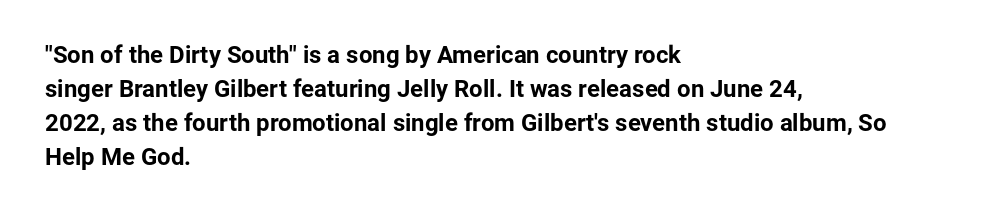
{"italic": "no", "bold": "yes", "underline": "no", "align": "left", "line_spacing": "normal", "line_spacing_ratio": 1.42, "letter_spacing": "normal", "letter_spacing_em": 0.0, "glyph_px": 24}
